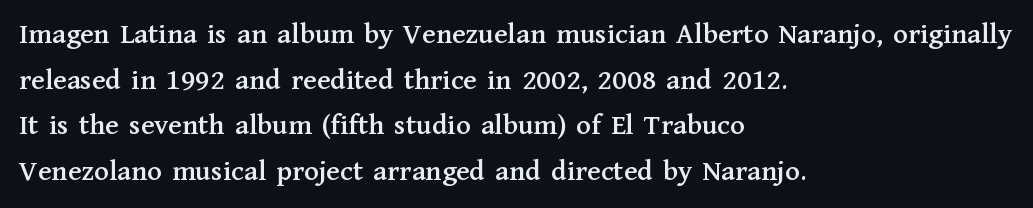
No word sits above an underline. Leftover space on each line is placed entirely after the last word. The passage shown is typed in a proportional face where columns would drift. Compared with typical body copy, the letter spacing here is the same.
